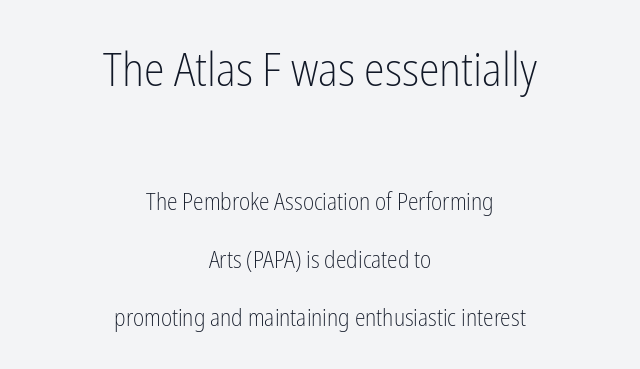
The image shows 47 px light, condensed sans-serif type, upright; set centered, loose line spacing (2.42x), normal letter spacing, not underlined; the first (top) block is 1.96x larger; low stroke contrast and a medium x-height.
